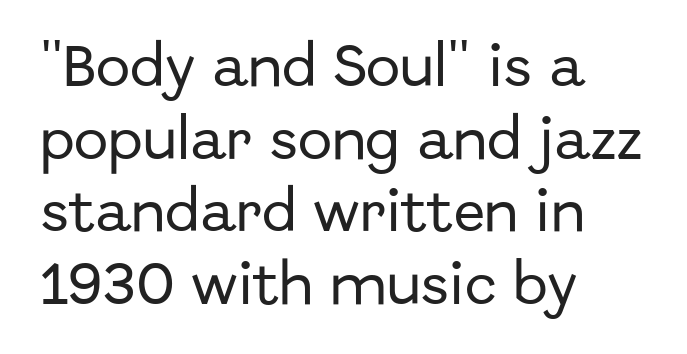
This rendering employs a face without finishing strokes, i.e., a sans-serif. Proportional: the letters do not fall into vertical columns. In terms of posture, this sample is upright. The specimen omits any rule beneath the text block's lines. Whoever set this chose a conventional vertical rhythm. The rendering keeps characters at their native spacing.
